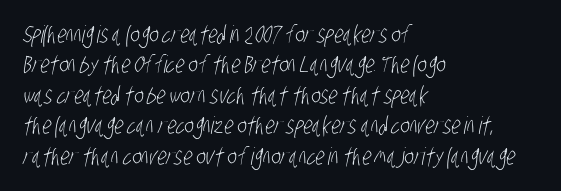
The image shows 24 px text type; set left-aligned, normal line spacing (1.27x), normal letter spacing, not underlined.
